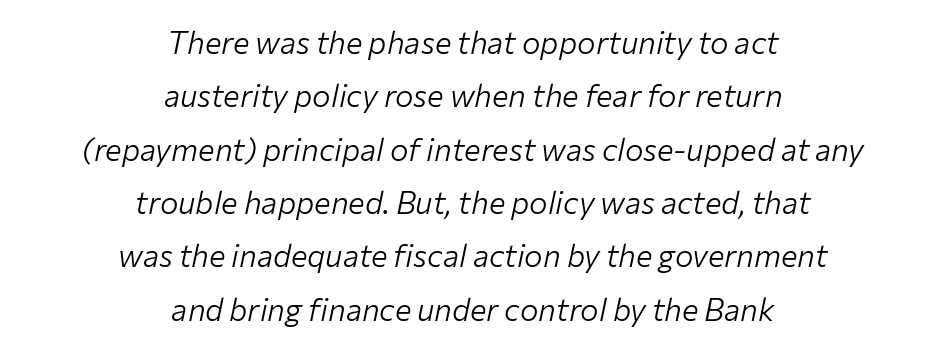
Q: Is the text bold? A: No.
Q: Is the text italic (slanted)? A: Yes, it leans right by about 12 degrees.
Q: Is the text underlined? A: No.
Q: How is the paragraph aligned? A: Centered.
Q: Is the spacing between letters normal or unusually wide? A: Normal.
Q: Width (condensed, normal, or wide)? A: Normal.
Q: Stroke contrast? A: Low.
Q: x-height? A: Medium.
Q: Monospaced? A: No.
